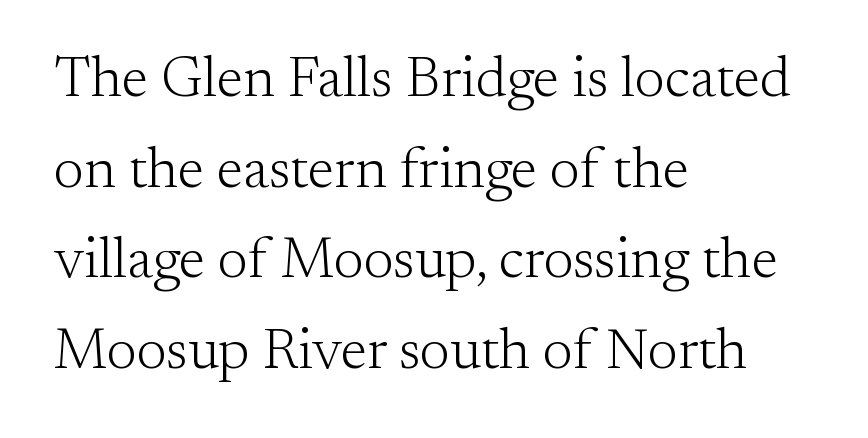
Here the designer chose a conventional face with non-uniform glyph widths. Anything drawn beneath the words? Only blank space. This sample uses a serif face. Students, observe: this is what conventionally led text looks like. Characters remain perfectly vertical along every line. The rendering keeps characters at their native spacing.
